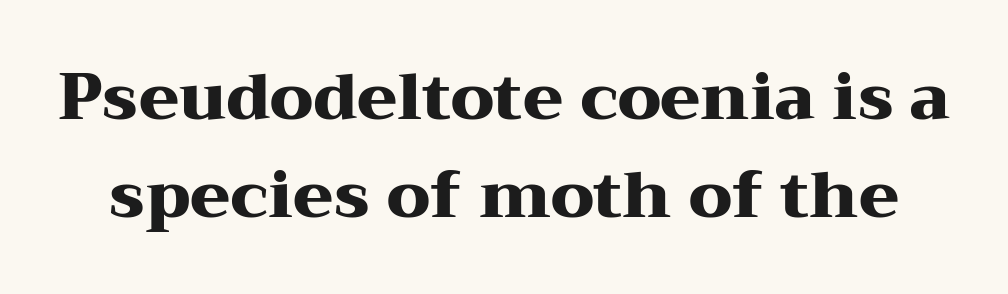
{"serif": "yes", "italic": "no", "bold": "yes", "weight": "heavy", "width": "wide", "stroke_contrast": "medium", "x_height": "medium", "monospaced": "no", "underline": "no", "line_spacing": "normal", "line_spacing_ratio": 1.51, "letter_spacing": "normal", "letter_spacing_em": 0.0, "glyph_px": 65}
